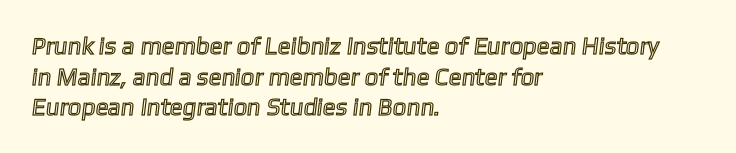
Q: Is the text underlined? A: No.
Q: How is the paragraph aligned? A: Left-aligned.
Q: Is the spacing between letters normal or unusually wide? A: Normal.
Q: Is the spacing between lines tight, normal or loose? A: Normal.
